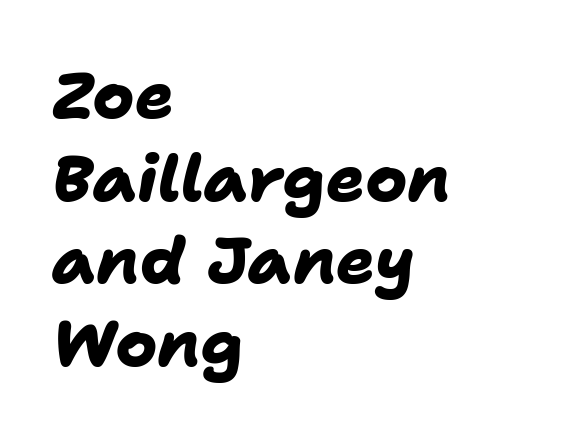
The image shows 64 px heavy sans-serif type; set left-aligned, normal line spacing (1.29x), normal letter spacing, not underlined; low stroke contrast and a medium x-height.
